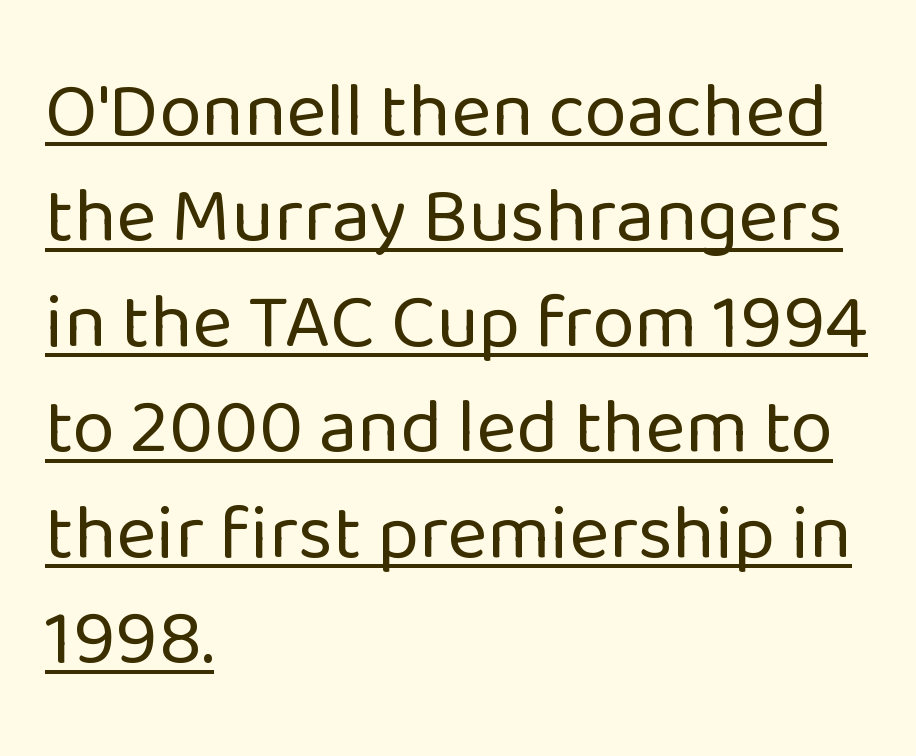
Reading down the block, your eye returns to a fixed left position each line. A baseline rule has been typeset under these characters. Spacing between characters is what you'd get straight out of the box. This sample uses an upright cut, with every glyph sitting square on the baseline. Spacing verdict: proportional, widths tailored to each character. This sample uses a sans-serif face.
